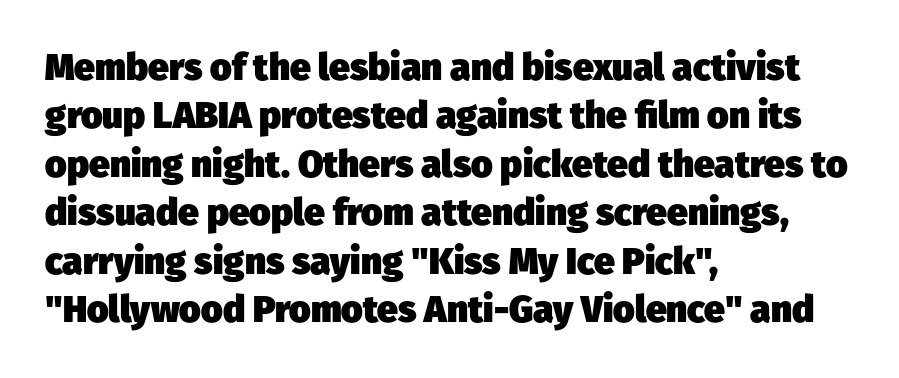
Q: Is the text bold? A: Yes.
Q: Is the typeface a serif or a sans-serif typeface? A: Sans-serif.
Q: Is the text underlined? A: No.
Q: How is the paragraph aligned? A: Left-aligned.
Q: Is the spacing between letters normal or unusually wide? A: Normal.
Q: Is the spacing between lines tight, normal or loose? A: Normal.
Q: Width (condensed, normal, or wide)? A: Normal.
Q: Stroke contrast? A: Low.
Q: x-height? A: Medium.
Q: Monospaced? A: No.
